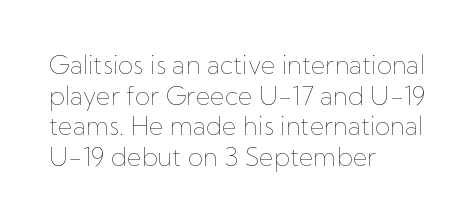
The letters look calm and open, with moderate or lighter stems. Descenders are the only things crossing below the line. Left-aligned paragraph, ragged on the right. Short note: letters normally spaced.
